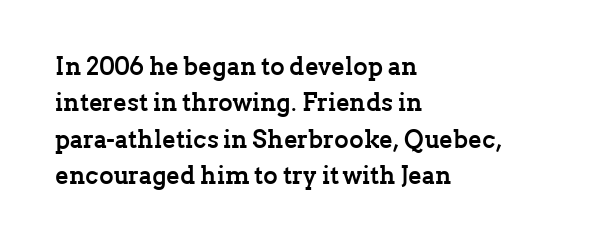
{"italic": "no", "bold": "yes", "underline": "no", "align": "left", "line_spacing": "normal", "line_spacing_ratio": 1.46, "letter_spacing": "normal", "letter_spacing_em": 0.0, "glyph_px": 25}
